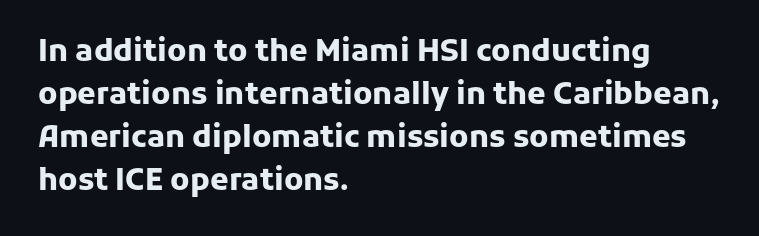
Tracking value appears to be zero — textbook default spacing. Unlike a traditional serif, this face leaves its strokes unadorned. The baseline area is clear. You can tell it's not italic because the verticals are truly vertical.
